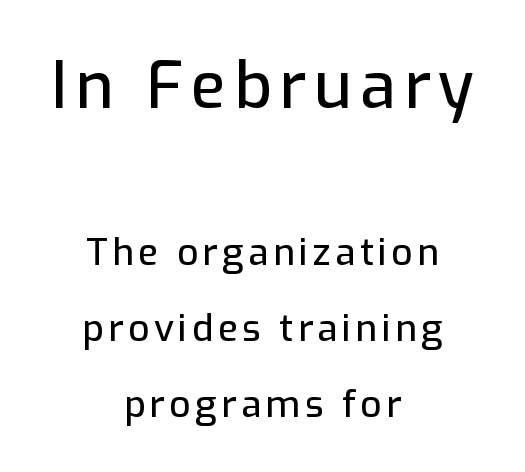
The image shows 65 px sans-serif type, upright; set centered, loose line spacing (2.05x), not underlined; the first (top) block is 1.76x larger; low stroke contrast and a medium x-height.
